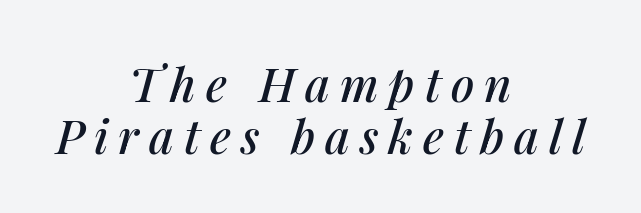
Each letter keeps its own natural width here, so spacing adapts to shape. Leading: reduced. The typography opts for an oblique posture over an upright one. Has an underline been added? It has not. This sample is center-justified, so both line endings float freely. Spacing between characters has been opened up far beyond the box default.
